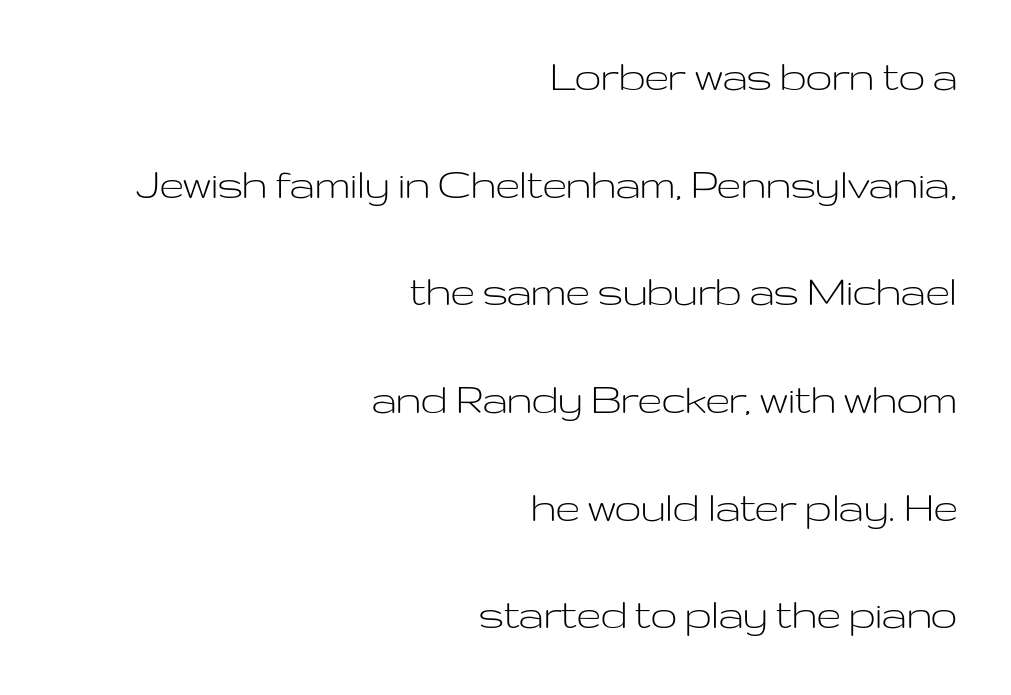
{"serif": "no", "italic": "no", "bold": "no", "weight": "light", "width": "wide", "stroke_contrast": "low", "x_height": "medium", "monospaced": "no", "underline": "no", "align": "right", "line_spacing": "loose", "line_spacing_ratio": 2.29, "letter_spacing": "normal", "letter_spacing_em": 0.0, "glyph_px": 47}
